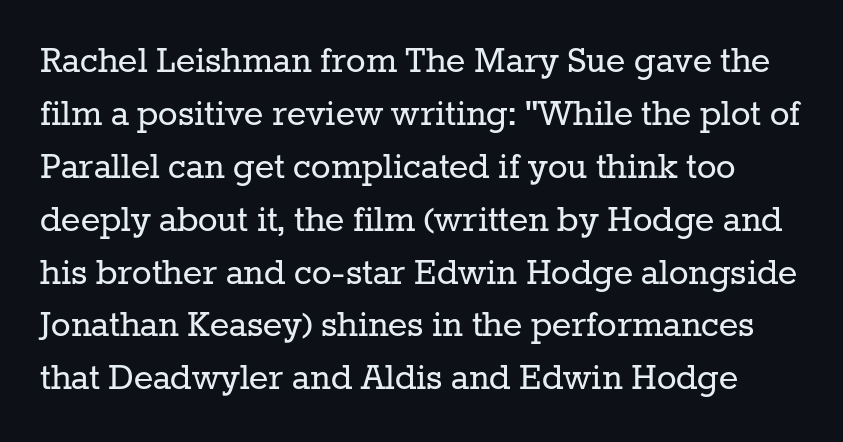
The image shows 41 px regular-weight serif type, upright; set normal line spacing (1.29x), normal letter spacing, not underlined; low stroke contrast and a medium x-height.
